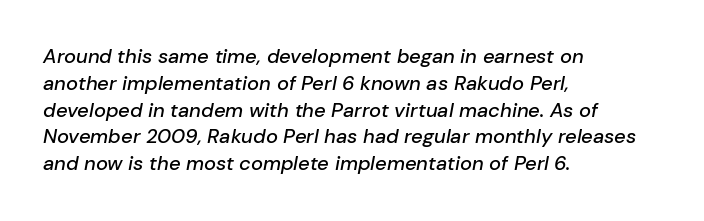
{"italic": "yes", "lean": "right", "slant_degrees": 10, "underline": "no", "align": "left", "line_spacing": "normal", "line_spacing_ratio": 1.34, "letter_spacing": "normal", "letter_spacing_em": 0.0, "glyph_px": 20}
